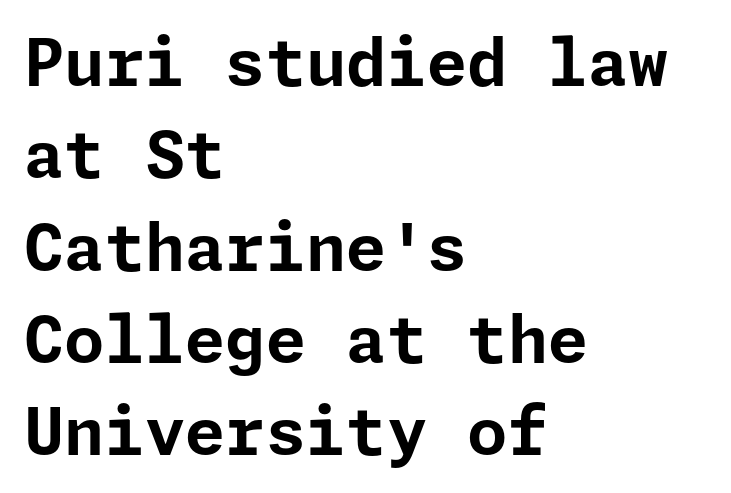
The image shows 65 px bold sans-serif type, upright; set left-aligned, normal line spacing (1.42x), normal letter spacing, not underlined; low stroke contrast and a medium x-height.
